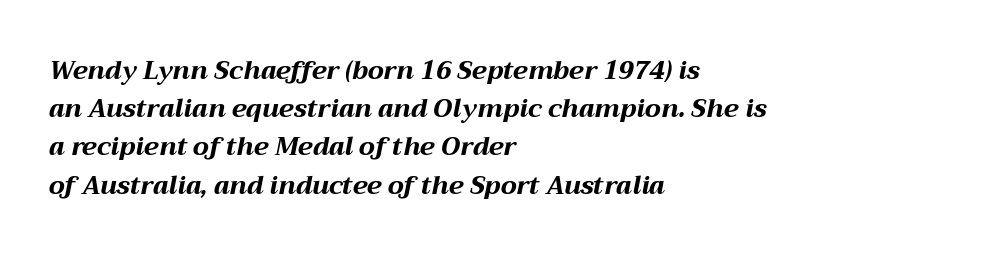
Q: Is the text bold? A: Yes.
Q: Is the text italic (slanted)? A: Yes, it leans right by about 12 degrees.
Q: Is the text underlined? A: No.
Q: How is the paragraph aligned? A: Left-aligned.
Q: Is the spacing between letters normal or unusually wide? A: Normal.
Q: Is the spacing between lines tight, normal or loose? A: Normal.
